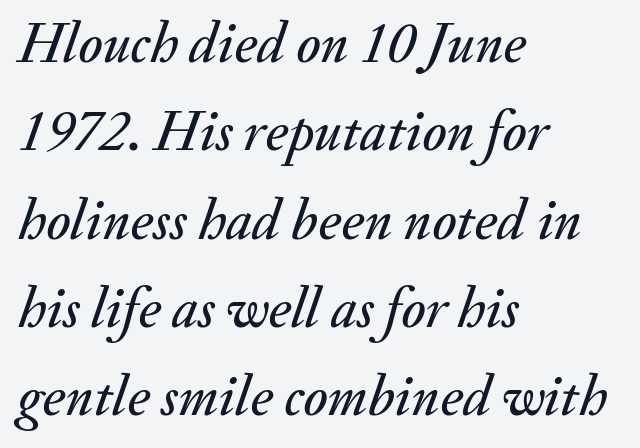
{"italic": "yes", "lean": "right", "slant_degrees": 20, "width": "normal", "stroke_contrast": "medium", "x_height": "small", "monospaced": "no", "underline": "no", "align": "left", "line_spacing": "normal", "line_spacing_ratio": 1.55, "letter_spacing": "normal", "letter_spacing_em": 0.0, "glyph_px": 57}
